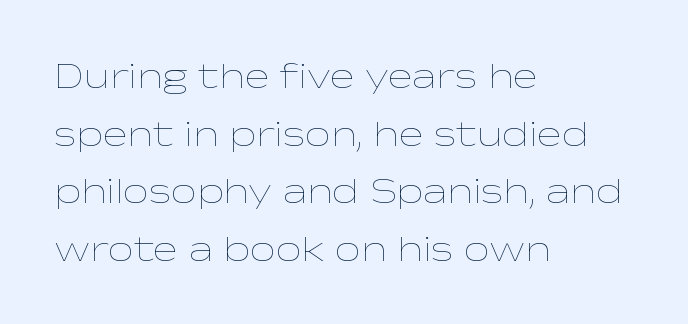
Caption: multi-line text, flush left, ragged right. The typesetting does not lean heavy: it is not bold. This rendering features lettering with no underline. Do the characters align in a grid? No, the font is proportional. Inter-character spacing is left at the font's built-in metrics. The vertical gap from one line to the next is medium.
